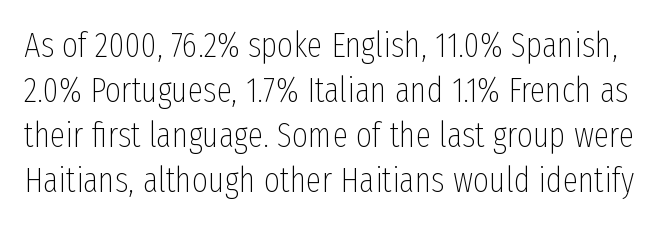
Q: Is the text bold? A: No.
Q: Is the text italic (slanted)? A: No, it is upright.
Q: Is the typeface a serif or a sans-serif typeface? A: Sans-serif.
Q: Is the text underlined? A: No.
Q: Is the spacing between letters normal or unusually wide? A: Normal.
Q: Is the spacing between lines tight, normal or loose? A: Normal.
Q: Width (condensed, normal, or wide)? A: Condensed.
Q: Stroke contrast? A: Low.
Q: x-height? A: Medium.
Q: Monospaced? A: No.
